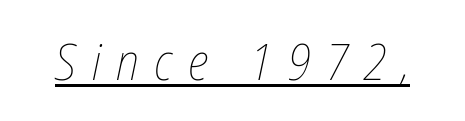
{"italic": "yes", "lean": "right", "slant_degrees": 12, "bold": "no", "weight": "thin", "width": "condensed", "stroke_contrast": "low", "x_height": "medium", "monospaced": "no", "underline": "yes", "letter_spacing": "wide", "letter_spacing_em": 0.31, "glyph_px": 50}
